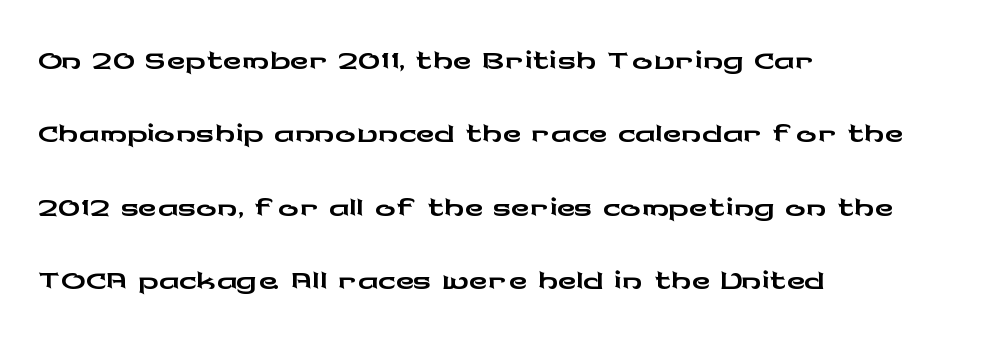
Q: Is the text italic (slanted)? A: No, it is upright.
Q: Is the typeface a serif or a sans-serif typeface? A: Sans-serif.
Q: Is the text underlined? A: No.
Q: How is the paragraph aligned? A: Left-aligned.
Q: Is the spacing between letters normal or unusually wide? A: Normal.
Q: Is the spacing between lines tight, normal or loose? A: Normal.
Q: Width (condensed, normal, or wide)? A: Wide.
Q: Stroke contrast? A: Low.
Q: x-height? A: Medium.
Q: Monospaced? A: No.
